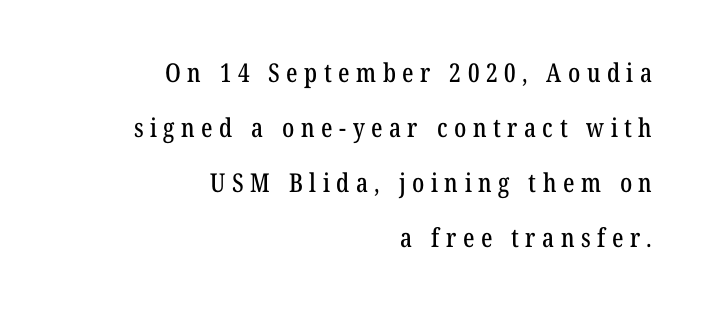
{"italic": "no", "underline": "no", "align": "right", "line_spacing": "loose", "line_spacing_ratio": 2.12, "letter_spacing": "wide", "letter_spacing_em": 0.25, "glyph_px": 26}
